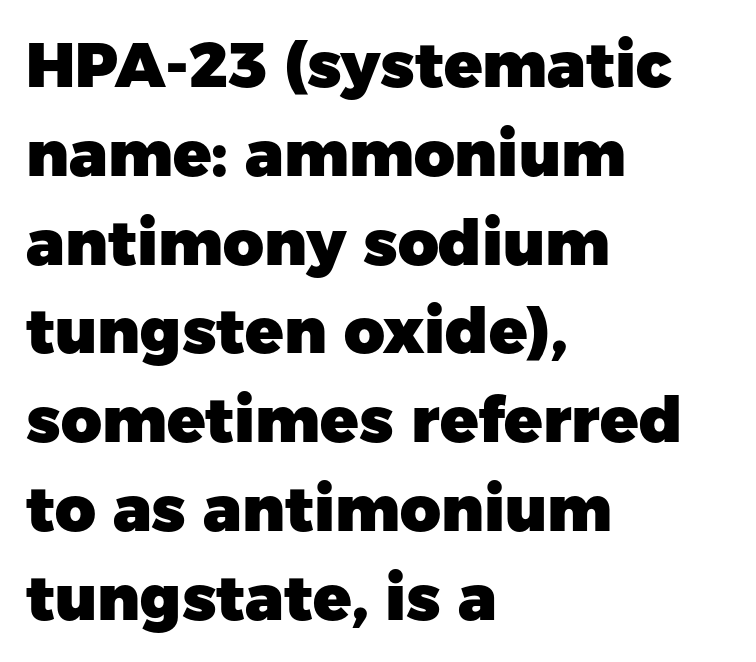
Compared with typical paragraphs, the rows here are spaced about the same. In terms of posture, this sample is upright. A typesetter would call this proportional, since set widths differ per character. Observe the absence of serifs on each vertical stroke in this sample. Weight check: bold — yes, fully. Is the letter spacing exaggerated? No — it looks like the ordinary default.
